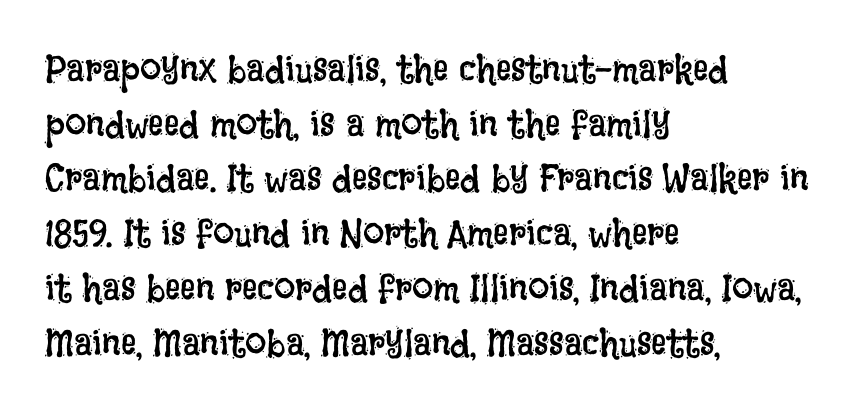
Q: Is the text bold? A: No.
Q: Is the text italic (slanted)? A: No, it is upright.
Q: Is the text underlined? A: No.
Q: How is the paragraph aligned? A: Left-aligned.
Q: Is the spacing between letters normal or unusually wide? A: Normal.
Q: Is the spacing between lines tight, normal or loose? A: Normal.
Q: Width (condensed, normal, or wide)? A: Condensed.
Q: Stroke contrast? A: Low.
Q: x-height? A: Large.
Q: Monospaced? A: No.
